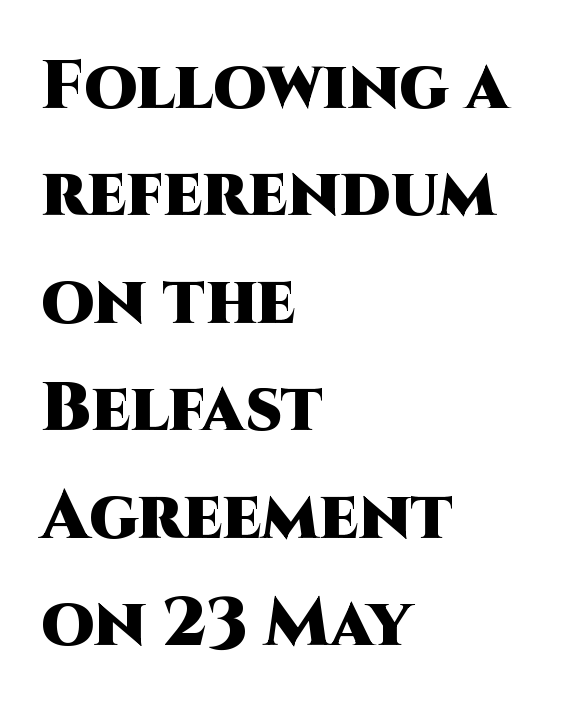
Q: Is the text bold? A: Yes.
Q: Is the text italic (slanted)? A: No, it is upright.
Q: Is the typeface a serif or a sans-serif typeface? A: Sans-serif.
Q: Is the text underlined? A: No.
Q: How is the paragraph aligned? A: Left-aligned.
Q: Is the spacing between letters normal or unusually wide? A: Normal.
Q: Is the spacing between lines tight, normal or loose? A: Normal.
Q: Width (condensed, normal, or wide)? A: Normal.
Q: Stroke contrast? A: High.
Q: x-height? A: Large.
Q: Monospaced? A: No.
